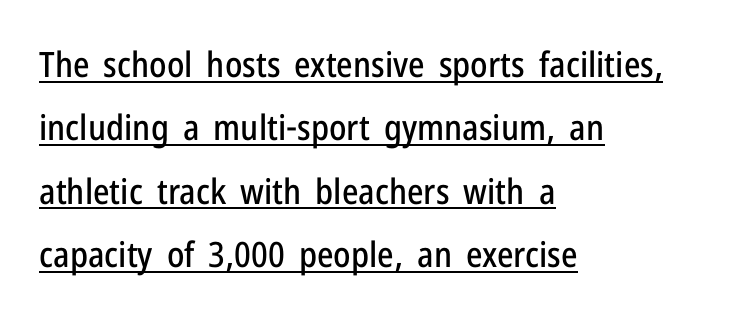
{"serif": "no", "italic": "no", "width": "condensed", "stroke_contrast": "low", "x_height": "medium", "monospaced": "no", "underline": "yes", "align": "left", "line_spacing_ratio": 1.81, "letter_spacing": "normal", "letter_spacing_em": 0.0, "glyph_px": 35}
